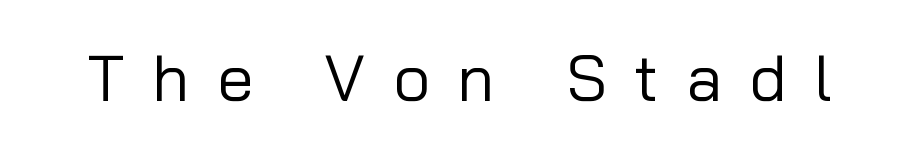
Q: Is the text bold? A: No.
Q: Is the text italic (slanted)? A: No, it is upright.
Q: Is the typeface a serif or a sans-serif typeface? A: Sans-serif.
Q: Is the text underlined? A: No.
Q: Is the spacing between letters normal or unusually wide? A: Unusually wide.
Q: Width (condensed, normal, or wide)? A: Normal.
Q: Stroke contrast? A: Low.
Q: x-height? A: Medium.
Q: Monospaced? A: No.
